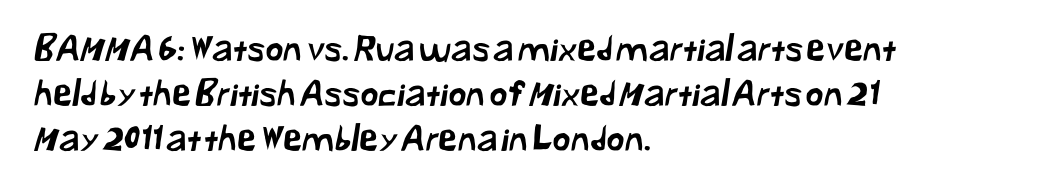
Q: Is the typeface a serif or a sans-serif typeface? A: Sans-serif.
Q: Is the text underlined? A: No.
Q: How is the paragraph aligned? A: Left-aligned.
Q: Is the spacing between letters normal or unusually wide? A: Normal.
Q: Is the spacing between lines tight, normal or loose? A: Normal.
Q: Width (condensed, normal, or wide)? A: Normal.
Q: Stroke contrast? A: Low.
Q: x-height? A: Medium.
Q: Monospaced? A: No.
